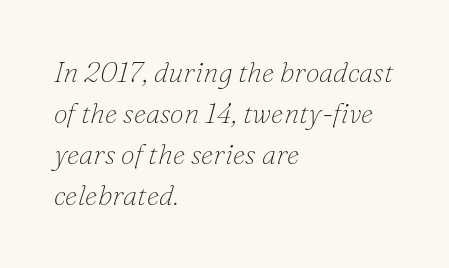
Examine the stroke ends and you'll spot serifs. These lines stack with their left ends in a neat column. How are the letters spaced? Ordinarily, with no added tracking. This reads as an unemphasized weight, regular at the heaviest. You can tell it's italic because the verticals aren't actually vertical.
